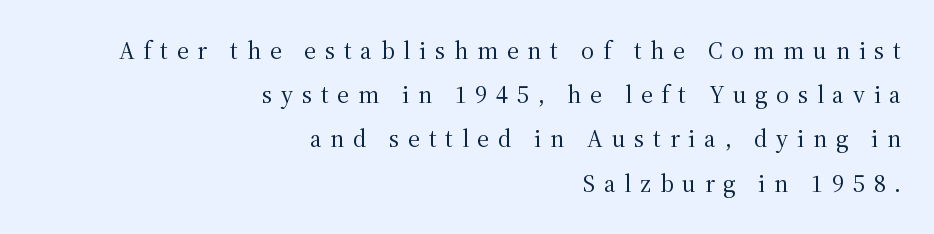
{"italic": "no", "bold": "no", "underline": "no", "align": "right", "line_spacing_ratio": 1.77, "letter_spacing": "wide", "letter_spacing_em": 0.35, "glyph_px": 25}
